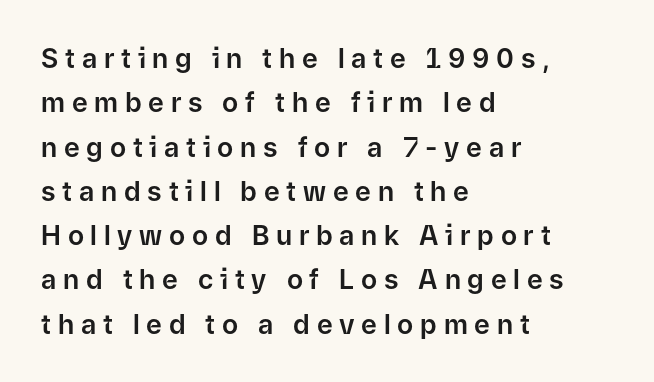
The image shows 27 px text type, upright; set left-aligned, normal line spacing (1.64x), unusually wide letter spacing (+0.25 em), not underlined.
